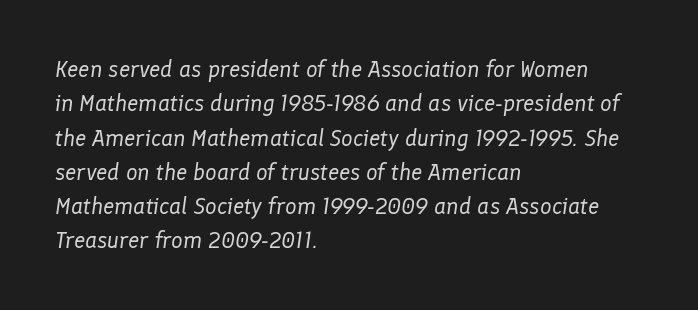
Q: Is the text bold? A: No.
Q: Is the text italic (slanted)? A: Yes, it leans right by about 8 degrees.
Q: Is the text underlined? A: No.
Q: How is the paragraph aligned? A: Left-aligned.
Q: Is the spacing between letters normal or unusually wide? A: Normal.
Q: Is the spacing between lines tight, normal or loose? A: Normal.
